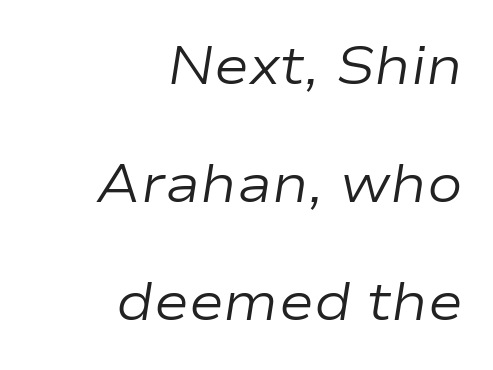
Q: Is the text bold? A: No.
Q: Is the text italic (slanted)? A: Yes, it leans right by about 9 degrees.
Q: Is the text underlined? A: No.
Q: How is the paragraph aligned? A: Right-aligned.
Q: Is the spacing between letters normal or unusually wide? A: Normal.
Q: Is the spacing between lines tight, normal or loose? A: Loose.
Q: Width (condensed, normal, or wide)? A: Wide.
Q: Stroke contrast? A: Low.
Q: x-height? A: Medium.
Q: Monospaced? A: No.
